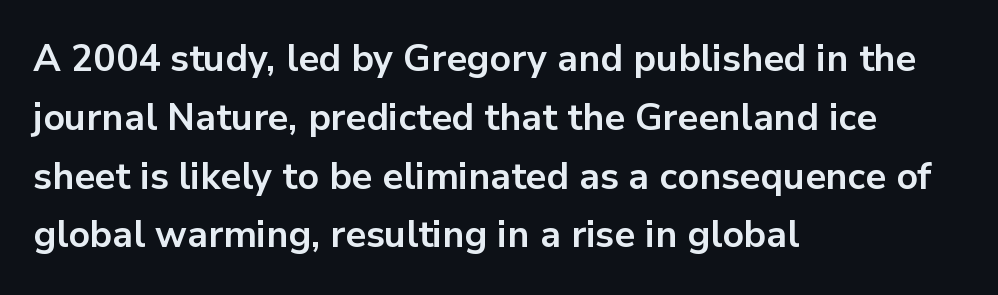
Each word holds together tightly as a unit, with standard inter-letter gaps. The space directly below the letters is spotless. Every letter is thick-stroked: bold, no question. These lines were composed using upright roman letters. Is there much room between lines? A standard amount, neither cramped nor airy. Are there feet on the stems? There aren't — it's a sans.
